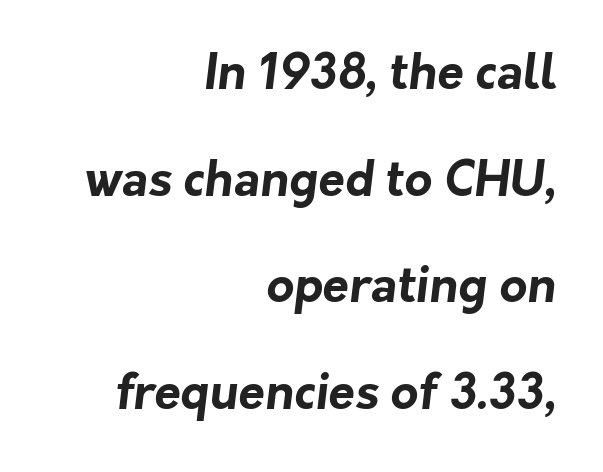
{"serif": "no", "bold": "yes", "weight": "bold", "width": "normal", "stroke_contrast": "low", "x_height": "medium", "monospaced": "no", "underline": "no", "align": "right", "line_spacing": "loose", "line_spacing_ratio": 2.22, "letter_spacing": "normal", "letter_spacing_em": 0.0, "glyph_px": 48}
